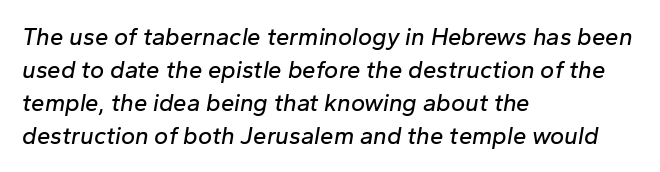
The image shows 24 px text type, italic (leaning right); set left-aligned, normal line spacing (1.37x), normal letter spacing, not underlined.
